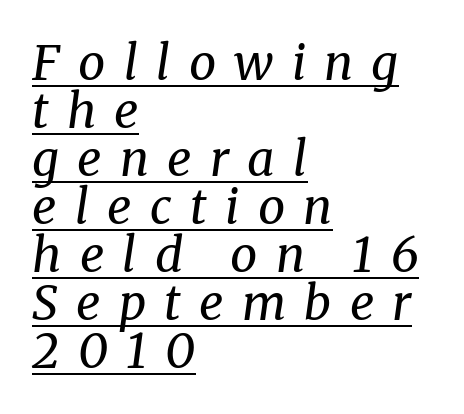
Words appear elongated and porous because spacing is wide. The font is comparable to plain body text, perhaps lighter. The string is rendered with underlining switched on. Type style note: has serifs. How would I describe the line gaps? Narrow and economical.
